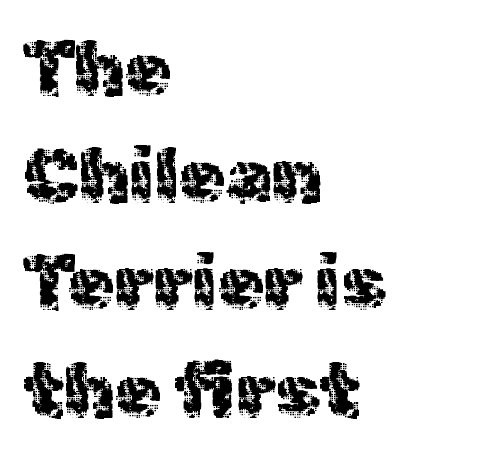
The image shows 75 px regular-weight sans-serif type, upright; set left-aligned, normal line spacing (1.43x), normal letter spacing, not underlined; a medium x-height.
